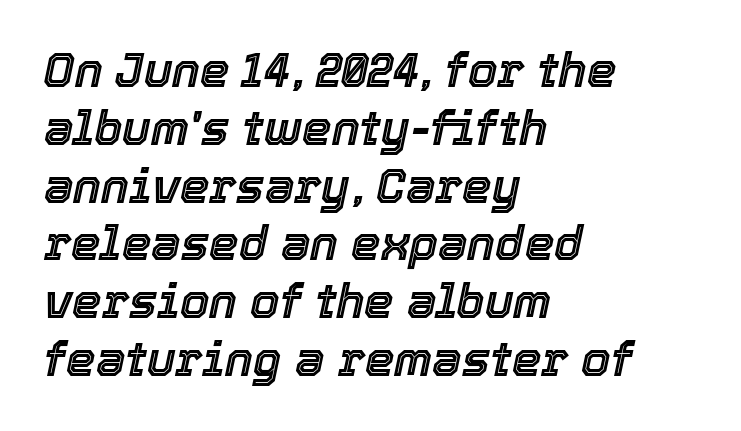
{"italic": "yes", "lean": "right", "slant_degrees": 12, "width": "normal", "x_height": "medium", "monospaced": "no", "underline": "no", "align": "left", "line_spacing_ratio": 1.23, "letter_spacing": "normal", "letter_spacing_em": 0.0, "glyph_px": 47}
